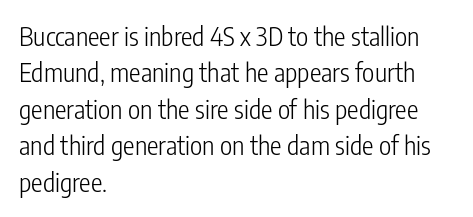
The image shows 26 px text type, upright; set left-aligned, normal line spacing (1.4x), normal letter spacing, not underlined.
